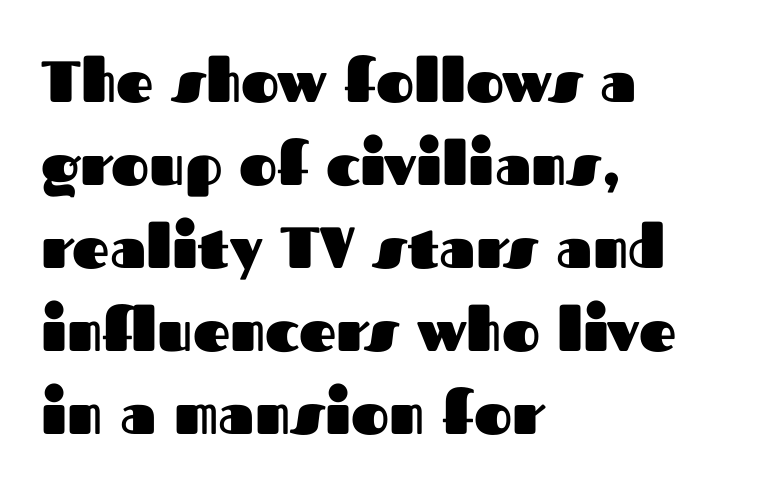
{"serif": "no", "italic": "no", "bold": "yes", "weight": "heavy", "width": "normal", "stroke_contrast": "medium", "x_height": "medium", "monospaced": "no", "underline": "no", "align": "left", "line_spacing": "normal", "line_spacing_ratio": 1.43, "letter_spacing": "normal", "letter_spacing_em": 0.0, "glyph_px": 58}
